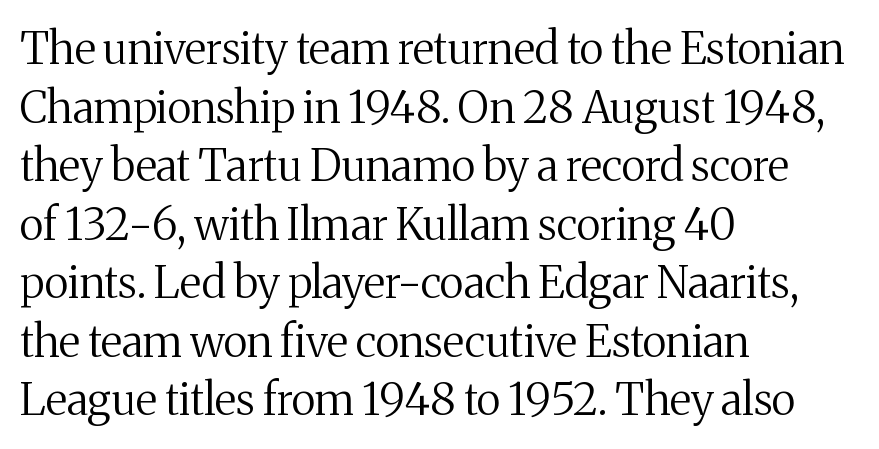
The area under the type is left untouched. Each letter keeps its own natural width here, so spacing adapts to shape. Every character sits straight up, as roman type does. The paragraph has a hard left edge and a soft right edge. There is no visible air inserted between adjacent glyphs. The line-height multiplier appears to be the usual default.
